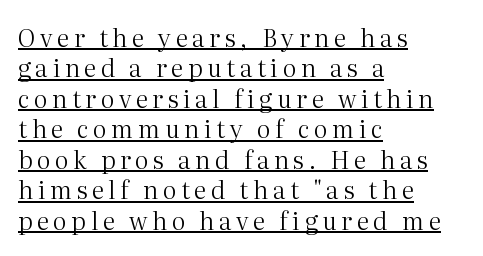
Each stroke keeps to a modest, everyday thickness or less. Style check: upright. Looks like someone drew a line under every word here. Does the copy run flush right? No — it runs flush left.
